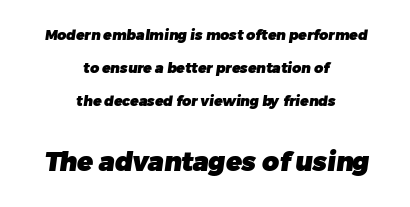
The image shows 26 px bold type; set centered, loose line spacing (2.35x), normal letter spacing, not underlined; the second (bottom) block is 1.86x larger.
